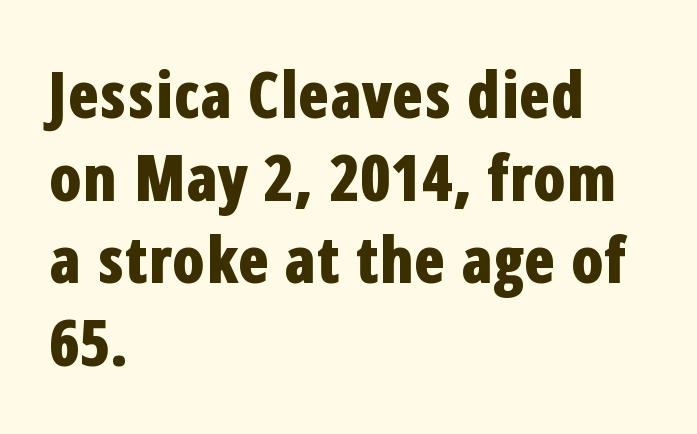
{"serif": "no", "italic": "no", "bold": "yes", "weight": "bold", "width": "condensed", "stroke_contrast": "low", "x_height": "medium", "monospaced": "no", "underline": "no", "align": "left", "line_spacing": "normal", "line_spacing_ratio": 1.29, "letter_spacing": "normal", "letter_spacing_em": 0.0, "glyph_px": 64}
